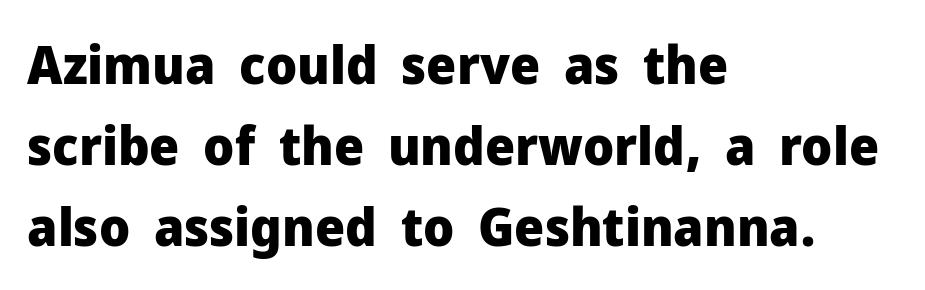
The image shows 53 px heavy sans-serif type, upright; set left-aligned, normal line spacing (1.53x), normal letter spacing, not underlined; low stroke contrast and a medium x-height.
